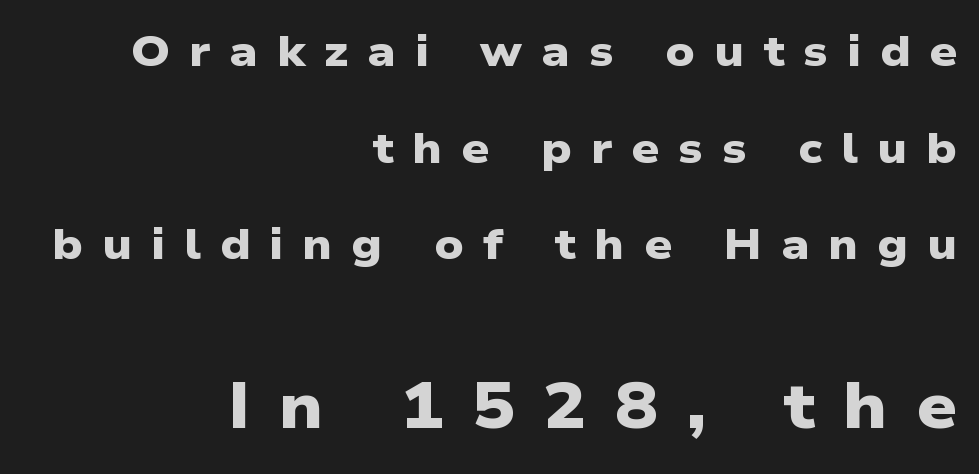
{"serif": "no", "bold": "yes", "weight": "heavy", "width": "wide", "stroke_contrast": "low", "x_height": "medium", "monospaced": "no", "underline": "no", "align": "right", "line_spacing": "loose", "line_spacing_ratio": 2.25, "letter_spacing": "wide", "letter_spacing_em": 0.44, "larger_block": "second", "size_ratio": 1.49, "glyph_px": 64}
